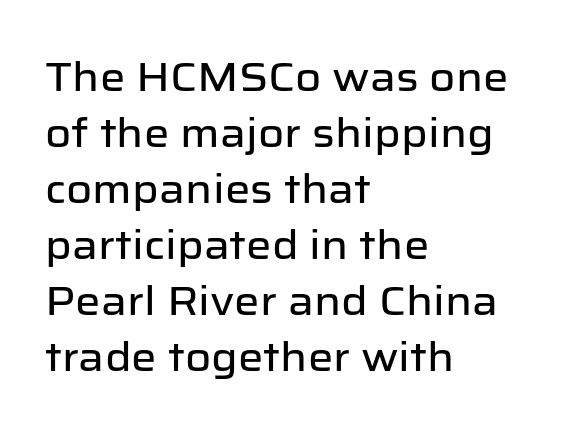
The image shows 40 px sans-serif type, upright; set left-aligned, normal line spacing (1.4x), normal letter spacing, not underlined; low stroke contrast and a medium x-height.
